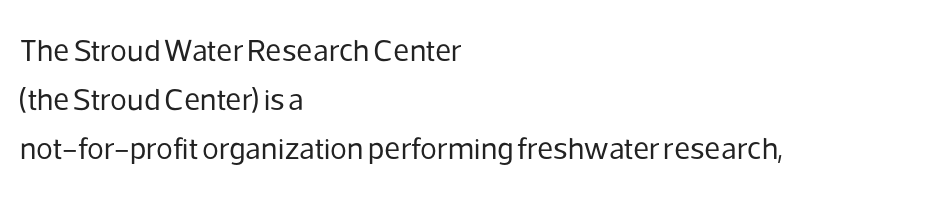
The image shows 31 px regular-weight sans-serif type, upright; set left-aligned, normal line spacing (1.58x), normal letter spacing, not underlined; low stroke contrast and a medium x-height.
